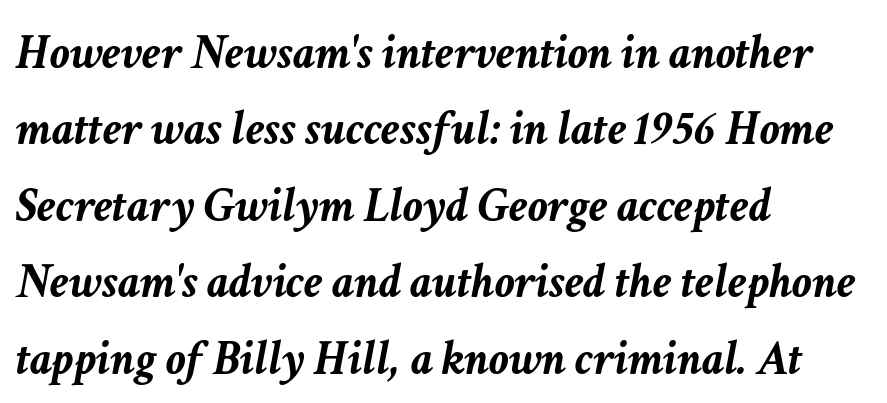
{"italic": "yes", "lean": "right", "slant_degrees": 11, "bold": "yes", "weight": "semibold", "width": "normal", "stroke_contrast": "low", "x_height": "medium", "monospaced": "no", "underline": "no", "align": "left", "line_spacing": "normal", "line_spacing_ratio": 1.56, "letter_spacing": "normal", "letter_spacing_em": 0.0, "glyph_px": 49}
